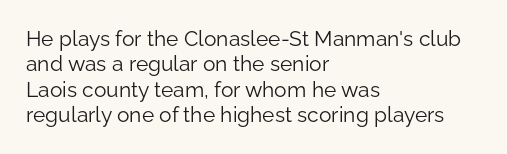
Q: Is the text bold? A: No.
Q: Is the text italic (slanted)? A: No, it is upright.
Q: Is the text underlined? A: No.
Q: How is the paragraph aligned? A: Left-aligned.
Q: Is the spacing between letters normal or unusually wide? A: Normal.
